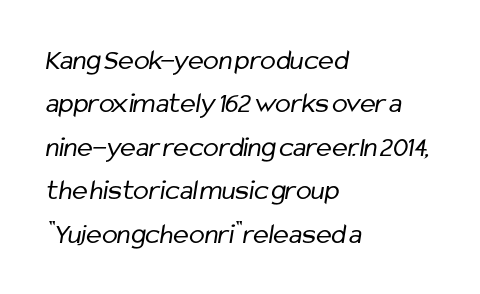
The image shows 29 px regular-weight, condensed sans-serif type; set left-aligned, normal line spacing (1.5x), normal letter spacing, not underlined; low stroke contrast and a medium x-height.
